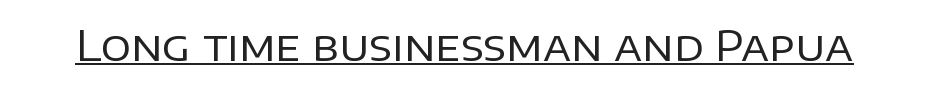
Think of a printed novel: that variable character pitch is what you see here. Letter spacing: default. Check where the strokes stop: nothing finishes them off — pure sans. Emphasis is given by a line drawn under the lettering. Every character sits straight up, as roman type does. The weight would be labelled regular, book, light, or lighter still.
